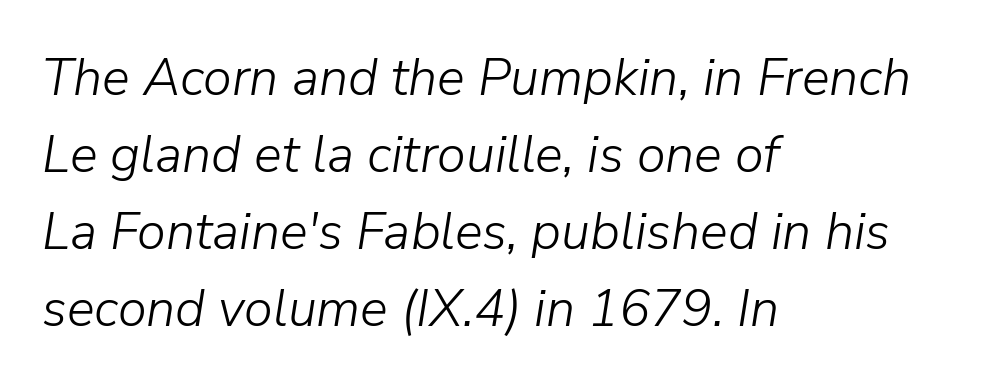
{"italic": "yes", "lean": "right", "slant_degrees": 9, "bold": "no", "weight": "light", "width": "normal", "stroke_contrast": "low", "x_height": "medium", "monospaced": "no", "underline": "no", "align": "left", "line_spacing": "normal", "line_spacing_ratio": 1.48, "letter_spacing": "normal", "letter_spacing_em": 0.0, "glyph_px": 52}
